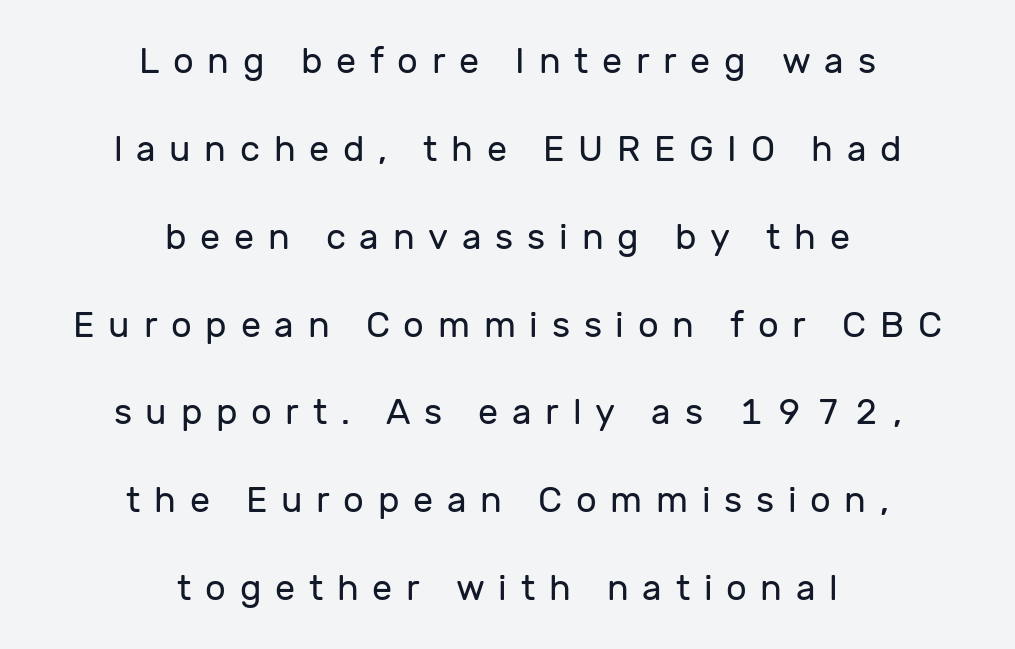
Does the leading feel generous? Absolutely, it's lavish. The type family on display is of the sans-serif kind. Line starts and ends both wander, symmetrically. Students, note that the glyphs here are deliberately spaced far apart. Every character sits straight up, as roman type does.
